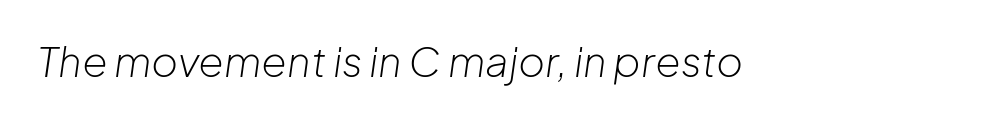
{"italic": "yes", "lean": "right", "slant_degrees": 8, "bold": "no", "weight": "light", "width": "normal", "stroke_contrast": "low", "x_height": "medium", "monospaced": "no", "underline": "no", "letter_spacing": "normal", "letter_spacing_em": 0.0, "glyph_px": 41}
